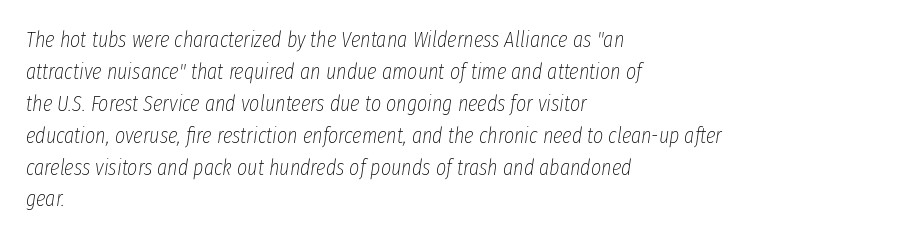
The strip under each line holds only bare page. Each stroke keeps to a modest, everyday thickness or less. The leading is moderate, giving the passage an even texture. Typeset ragged right — the left edge is the straight one. The passage shown has conventional tracking throughout. The specimen reads as italic at a glance.
